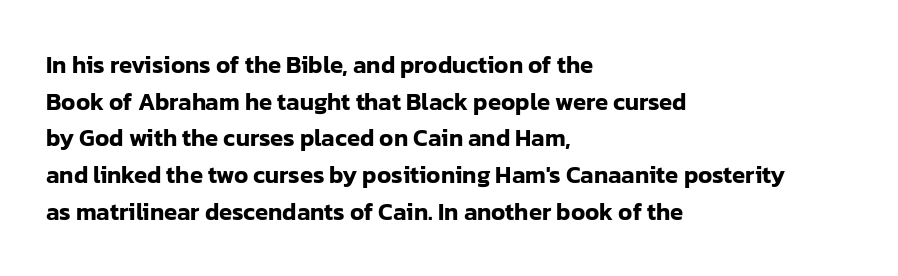
Q: Is the text italic (slanted)? A: No, it is upright.
Q: Is the text underlined? A: No.
Q: How is the paragraph aligned? A: Left-aligned.
Q: Is the spacing between letters normal or unusually wide? A: Normal.
Q: Is the spacing between lines tight, normal or loose? A: Normal.
